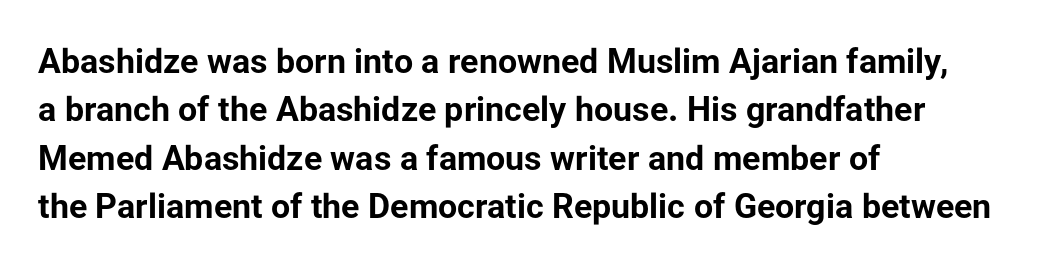
Clear beneath every line of the passage. Notice how descenders clear the ascenders below comfortably — that's standard leading. The letters carry no serifs — their stems end cleanly without finishing strokes. This is heavy type, rendered in bold. Does the copy run flush right? No — it runs flush left.
